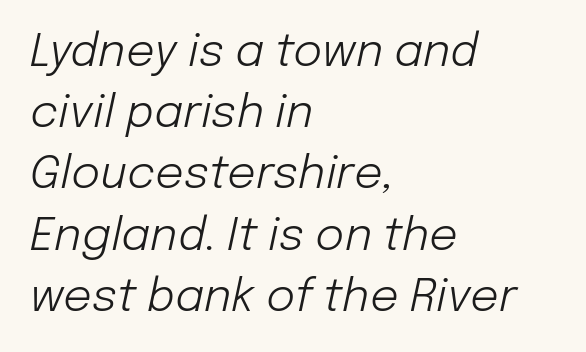
The image shows 45 px light type, italic (leaning right); set left-aligned, normal line spacing (1.36x), normal letter spacing, not underlined; low stroke contrast and a medium x-height.
